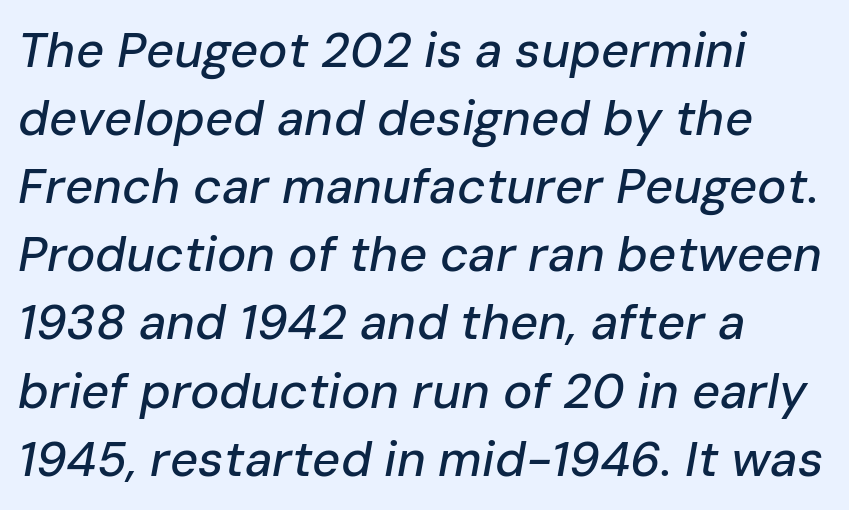
Q: Is the text italic (slanted)? A: Yes, it leans right by about 10 degrees.
Q: Is the text underlined? A: No.
Q: How is the paragraph aligned? A: Left-aligned.
Q: Is the spacing between letters normal or unusually wide? A: Normal.
Q: Is the spacing between lines tight, normal or loose? A: Normal.
Q: Width (condensed, normal, or wide)? A: Normal.
Q: Stroke contrast? A: Low.
Q: x-height? A: Medium.
Q: Monospaced? A: No.
